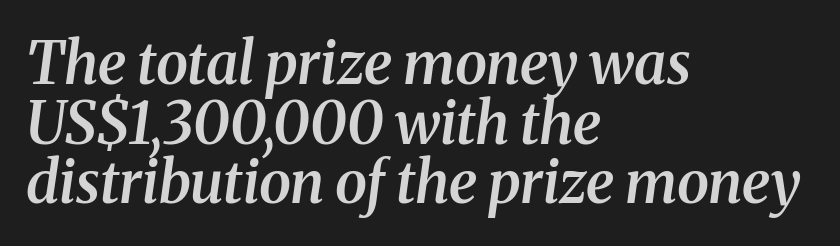
{"serif": "yes", "italic": "yes", "lean": "right", "slant_degrees": 8, "bold": "semi", "weight": "semibold", "width": "normal", "stroke_contrast": "medium", "x_height": "medium", "monospaced": "no", "underline": "no", "align": "left", "line_spacing": "tight", "line_spacing_ratio": 1.03, "letter_spacing": "normal", "letter_spacing_em": 0.0, "glyph_px": 58}
